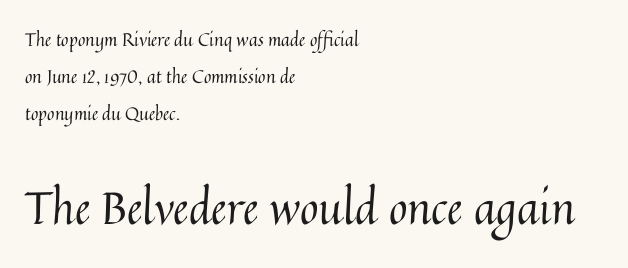
{"bold": "no", "weight": "regular", "width": "normal", "stroke_contrast": "medium", "x_height": "medium", "monospaced": "no", "underline": "no", "align": "left", "line_spacing": "loose", "line_spacing_ratio": 2.06, "letter_spacing": "normal", "letter_spacing_em": 0.0, "larger_block": "second", "size_ratio": 2.5, "glyph_px": 45}
